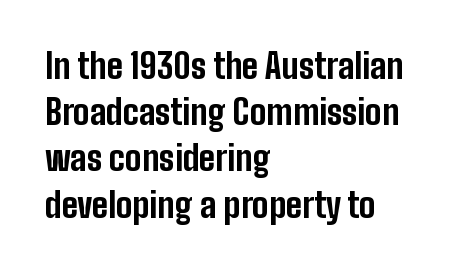
The image shows 34 px bold, condensed sans-serif type, upright; set left-aligned, normal line spacing (1.36x), normal letter spacing, not underlined; low stroke contrast and a medium x-height.
